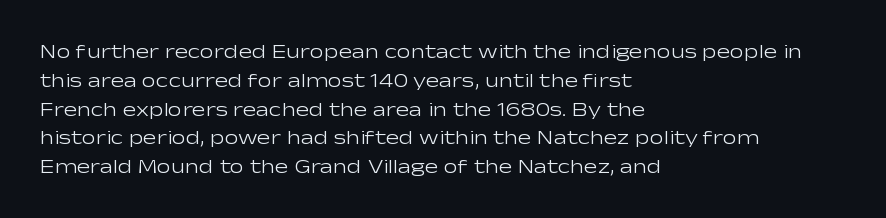
Q: Is the text bold? A: No.
Q: Is the text italic (slanted)? A: No, it is upright.
Q: Is the text underlined? A: No.
Q: How is the paragraph aligned? A: Left-aligned.
Q: Is the spacing between letters normal or unusually wide? A: Normal.
Q: Is the spacing between lines tight, normal or loose? A: Normal.
